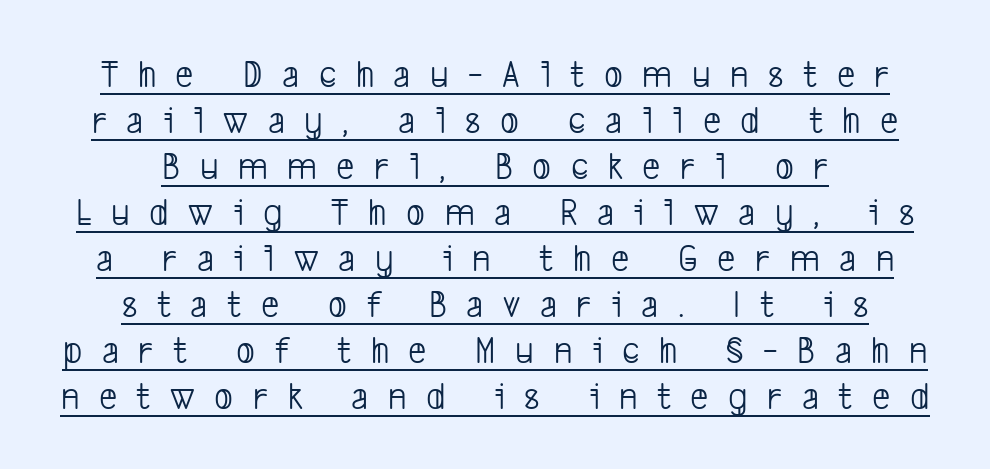
{"serif": "no", "bold": "no", "weight": "light", "width": "condensed", "stroke_contrast": "low", "x_height": "medium", "monospaced": "no", "underline": "yes", "align": "center", "line_spacing": "tight", "line_spacing_ratio": 1.15, "letter_spacing": "wide", "letter_spacing_em": 0.49, "glyph_px": 40}
